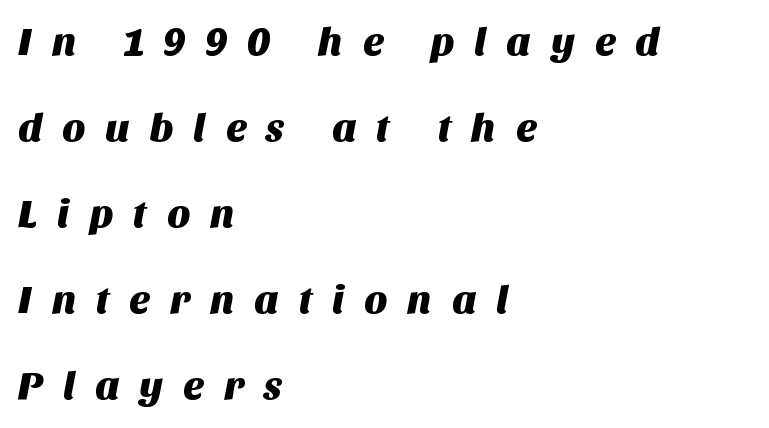
Is this a fixed-width face? No — the glyphs have proportional, varying widths. Anything drawn beneath the words? Only blank space. Horizontal bands of white between lines are thick stripes. These lines stack with their left ends in a neat column. Look at the bottom of the vertical strokes: they stop flat, with no serifs. Compared with typical body copy, the letter spacing here is much looser.
